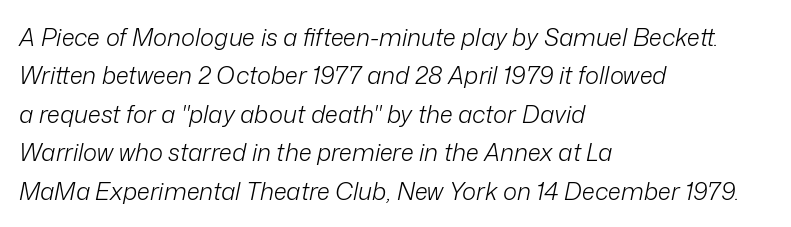
The image shows 24 px text type, italic (leaning right); set left-aligned, normal line spacing (1.6x), normal letter spacing, not underlined.
